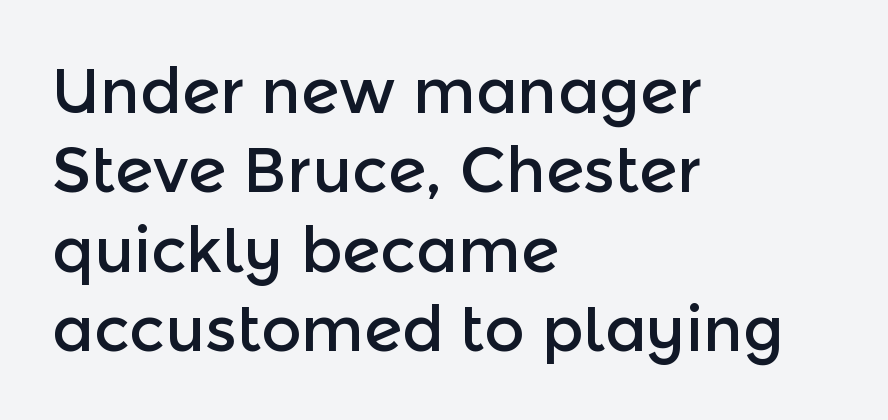
The image shows 62 px sans-serif type, upright; set left-aligned, normal line spacing (1.28x), normal letter spacing, not underlined; a medium x-height.
